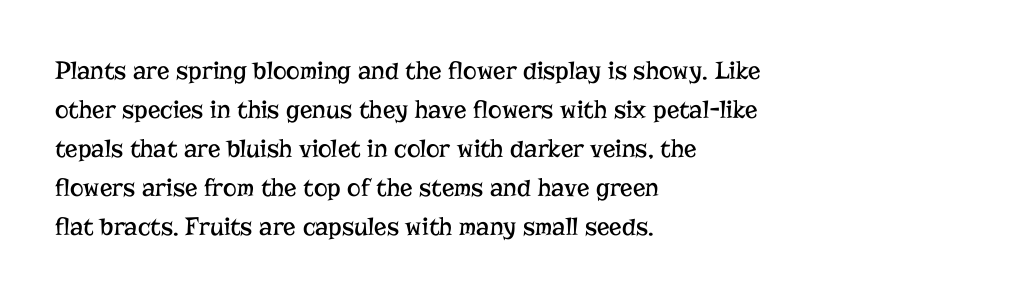
{"italic": "no", "bold": "no", "underline": "no", "align": "left", "line_spacing": "normal", "line_spacing_ratio": 1.5, "letter_spacing": "normal", "letter_spacing_em": 0.0, "glyph_px": 26}
